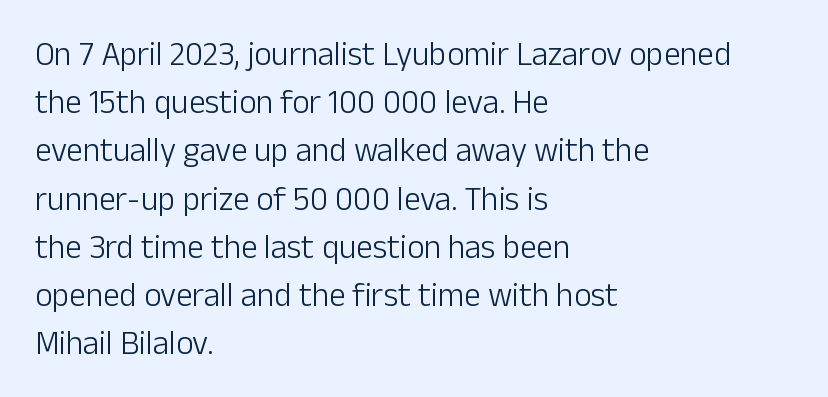
Letters have the restrained weight of plain body copy at most. Do the characters align in a grid? No, the font is proportional. Does the copy run flush right? No — it runs flush left. This sample uses plain, unmodified letter spacing. A typesetter would call this leading conventional body-copy spacing. Ordinary non-slanted type is in use.
